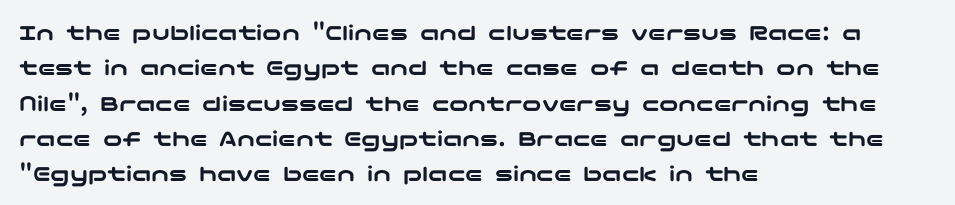
The image shows 24 px text type, upright; set left-aligned, normal line spacing (1.47x), normal letter spacing, not underlined.
